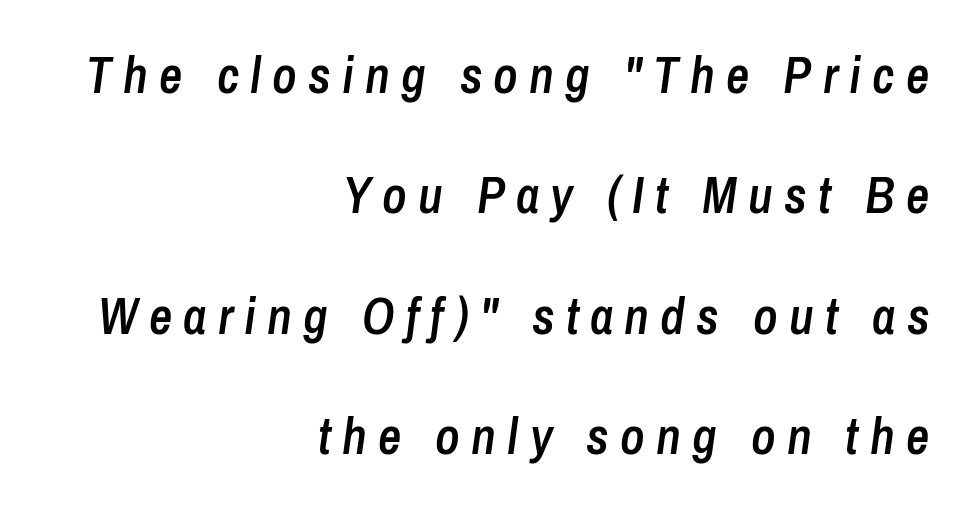
Q: Is the text bold? A: Semi-bold.
Q: Is the text italic (slanted)? A: Yes, it leans right by about 8 degrees.
Q: Is the text underlined? A: No.
Q: How is the paragraph aligned? A: Right-aligned.
Q: Is the spacing between letters normal or unusually wide? A: Unusually wide.
Q: Is the spacing between lines tight, normal or loose? A: Loose.
Q: Width (condensed, normal, or wide)? A: Condensed.
Q: Stroke contrast? A: Low.
Q: x-height? A: Medium.
Q: Monospaced? A: No.
